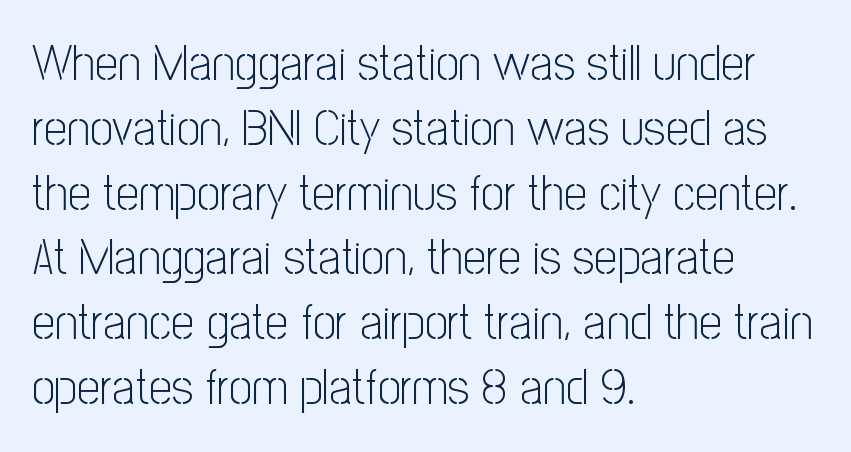
The image shows 51 px light, condensed sans-serif type, upright; set left-aligned, normal line spacing (1.27x), normal letter spacing, not underlined; low stroke contrast and a medium x-height.
